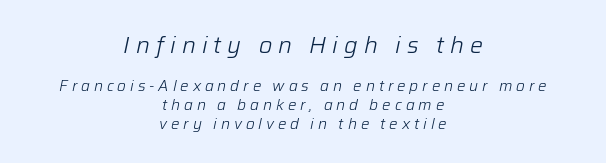
Q: Is the text bold? A: No.
Q: Is the text italic (slanted)? A: Yes, it leans right by about 12 degrees.
Q: Is the text underlined? A: No.
Q: How is the paragraph aligned? A: Centered.
Q: Is the spacing between letters normal or unusually wide? A: Unusually wide.
Q: Is the spacing between lines tight, normal or loose? A: Normal.
Q: Which block of text is set in a larger size, the first (top) or the second (bottom)? A: The first (top) one.
